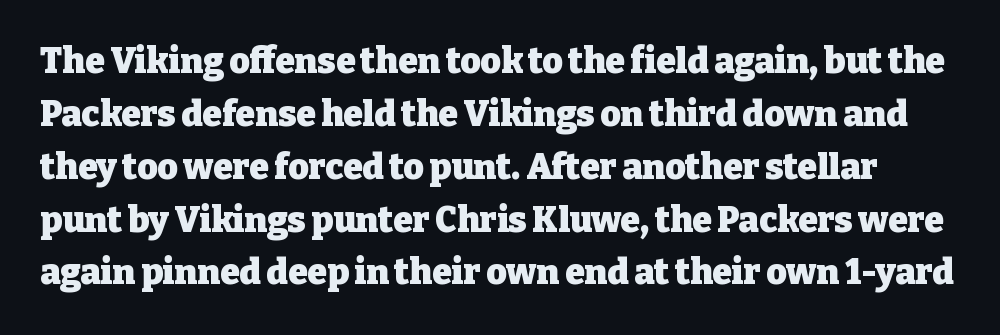
The face used here has the dense, thick strokes of a bold. The space beneath each line is pristine and unruled. The specimen reads as upright at a glance. The rendering keeps characters at their native spacing. Is this a sans? No — the strokes have serifs.
